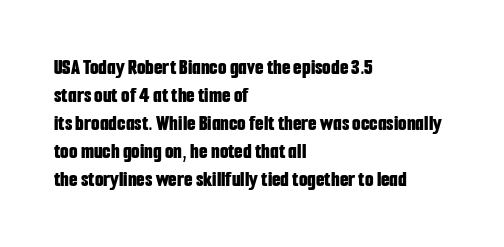
The axis of the letterforms is exactly vertical. Leftover space on each line is placed entirely after the last word. Each row of text sits above clean, open space. Students, note that the glyphs here touch the page at normal intervals.
